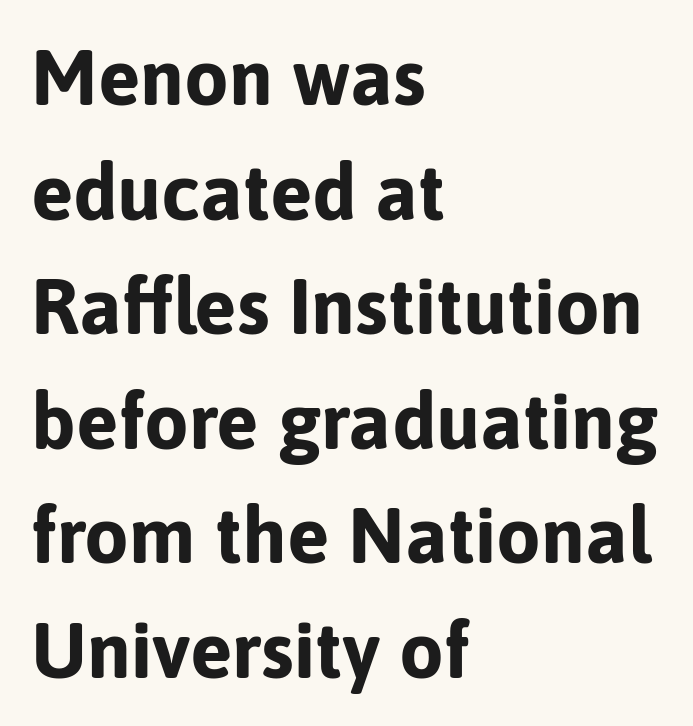
Q: Is the text bold? A: Yes.
Q: Is the text italic (slanted)? A: No, it is upright.
Q: Is the typeface a serif or a sans-serif typeface? A: Sans-serif.
Q: Is the text underlined? A: No.
Q: How is the paragraph aligned? A: Left-aligned.
Q: Is the spacing between letters normal or unusually wide? A: Normal.
Q: Is the spacing between lines tight, normal or loose? A: Normal.
Q: Width (condensed, normal, or wide)? A: Normal.
Q: Stroke contrast? A: Low.
Q: x-height? A: Medium.
Q: Monospaced? A: No.
